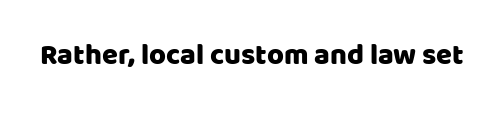
{"serif": "no", "italic": "no", "width": "normal", "stroke_contrast": "low", "x_height": "large", "monospaced": "no", "underline": "no", "letter_spacing": "normal", "letter_spacing_em": 0.0, "glyph_px": 29}
